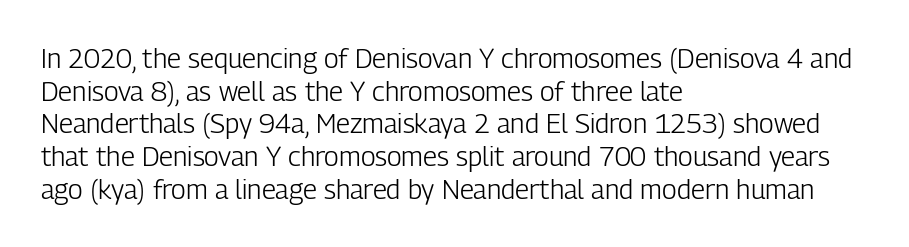
The image shows 27 px text type, upright; set left-aligned, line spacing 1.21x, normal letter spacing, not underlined.
